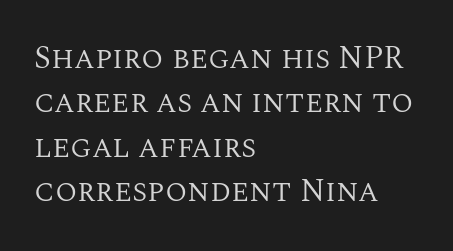
{"serif": "yes", "italic": "no", "bold": "no", "weight": "regular", "width": "normal", "stroke_contrast": "medium", "x_height": "large", "monospaced": "no", "underline": "no", "align": "left", "line_spacing": "normal", "line_spacing_ratio": 1.39, "letter_spacing": "normal", "letter_spacing_em": 0.0, "glyph_px": 32}
